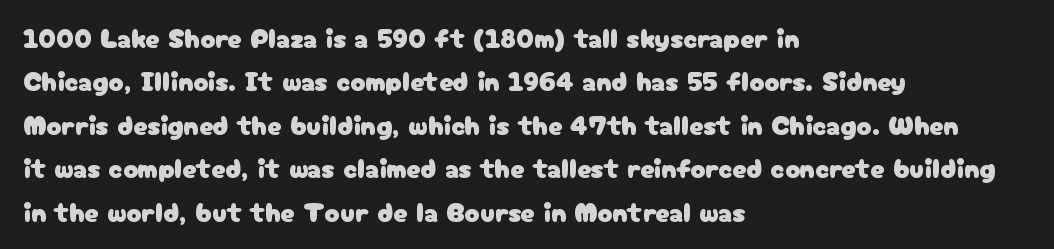
The image shows 28 px sans-serif type, upright; set left-aligned, normal line spacing (1.55x), normal letter spacing, not underlined; low stroke contrast and a medium x-height.
